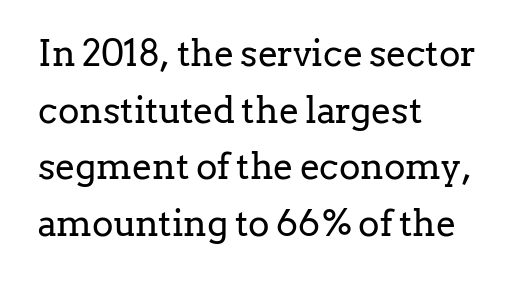
{"serif": "yes", "italic": "no", "bold": "no", "weight": "regular", "width": "normal", "stroke_contrast": "low", "x_height": "medium", "monospaced": "no", "underline": "no", "align": "left", "line_spacing": "normal", "line_spacing_ratio": 1.57, "letter_spacing": "normal", "letter_spacing_em": 0.0, "glyph_px": 36}
